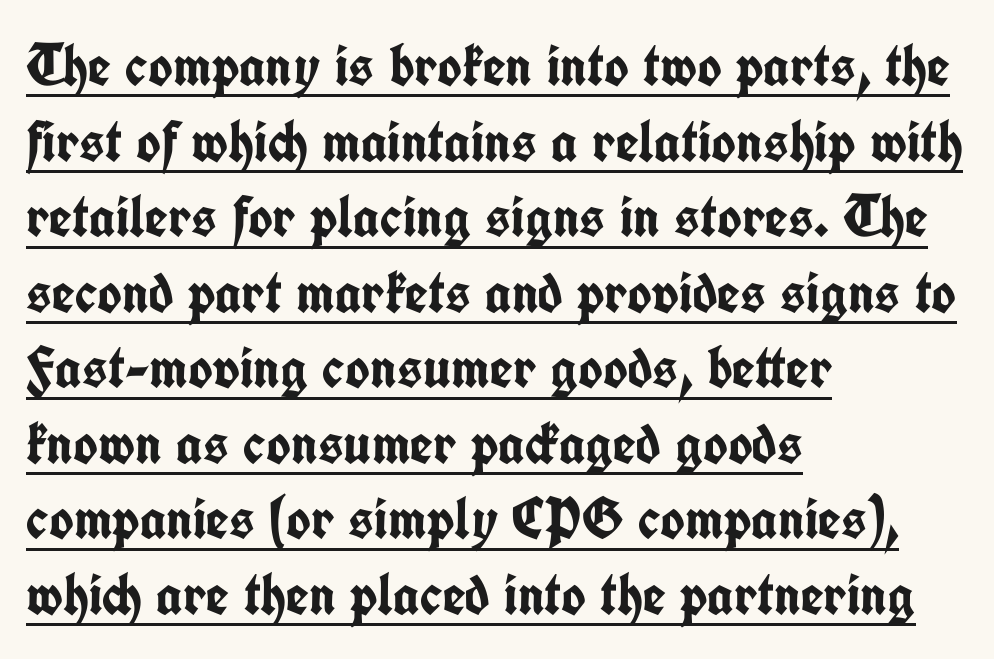
The image shows 59 px semibold, condensed sans-serif type, upright; set left-aligned, normal line spacing (1.28x), normal letter spacing, underlined; low stroke contrast and a medium x-height.
